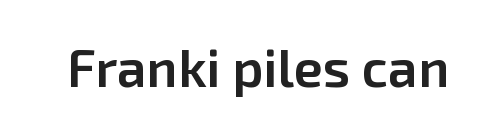
Q: Is the text bold? A: Semi-bold.
Q: Is the text italic (slanted)? A: No, it is upright.
Q: Is the typeface a serif or a sans-serif typeface? A: Sans-serif.
Q: Is the text underlined? A: No.
Q: Is the spacing between letters normal or unusually wide? A: Normal.
Q: Width (condensed, normal, or wide)? A: Normal.
Q: Stroke contrast? A: Low.
Q: x-height? A: Medium.
Q: Monospaced? A: No.
